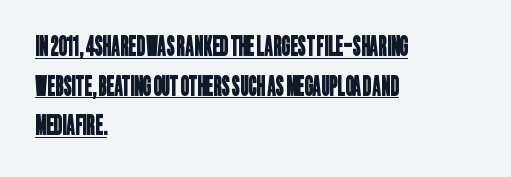
The image shows 26 px text type; set left-aligned, normal line spacing (1.52x), normal letter spacing, underlined.
